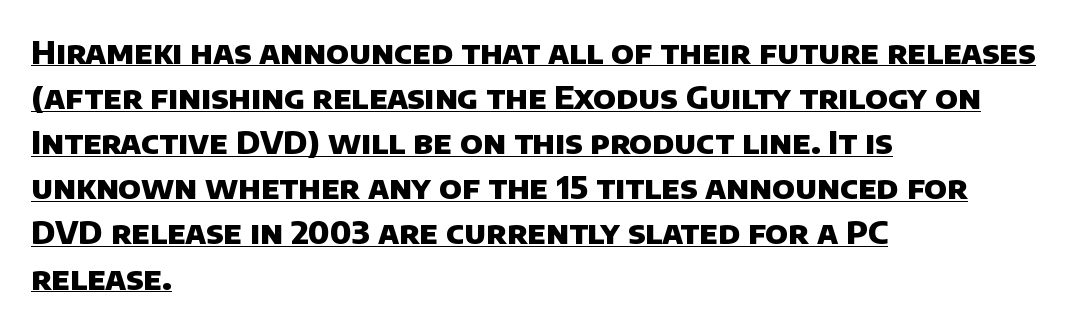
Caption: multi-line text, flush left, ragged right. The designer went with a sans here, leaving each stem footless. Think of a printed novel: that variable character pitch is what you see here. The designer left line spacing at the default. What weight is shown? A full bold with thick strokes.
